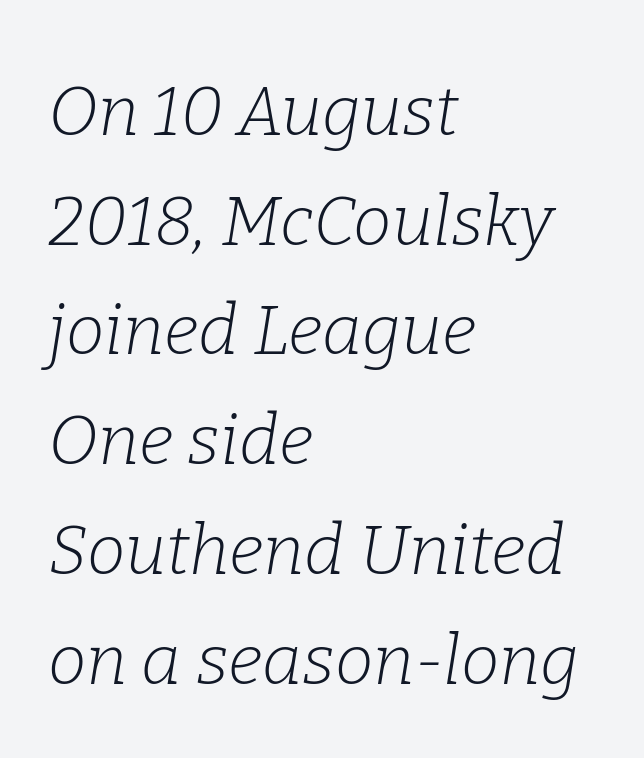
The image shows 69 px light serif type, italic (leaning right); set left-aligned, normal line spacing (1.59x), normal letter spacing, not underlined; low stroke contrast and a medium x-height.
